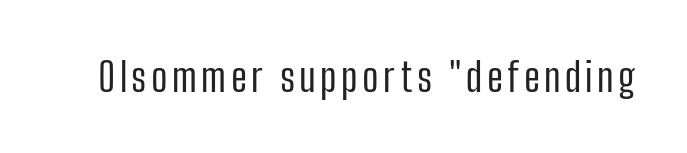
{"serif": "no", "italic": "no", "bold": "no", "weight": "regular", "width": "condensed", "stroke_contrast": "low", "x_height": "medium", "monospaced": "no", "underline": "no", "glyph_px": 40}
